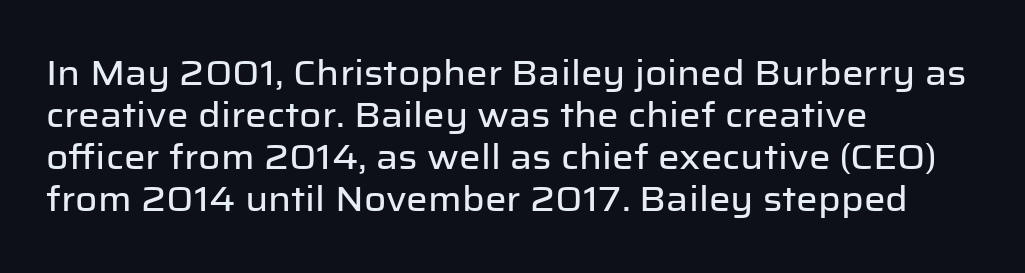
{"serif": "no", "italic": "no", "width": "normal", "stroke_contrast": "low", "x_height": "medium", "monospaced": "no", "underline": "no", "align": "left", "line_spacing_ratio": 1.24, "letter_spacing": "normal", "letter_spacing_em": 0.0, "glyph_px": 34}
